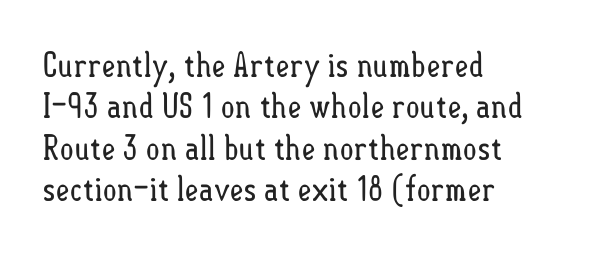
The image shows 34 px regular-weight, condensed type, upright; set left-aligned, line spacing 1.22x, normal letter spacing, not underlined; low stroke contrast and a small x-height.
